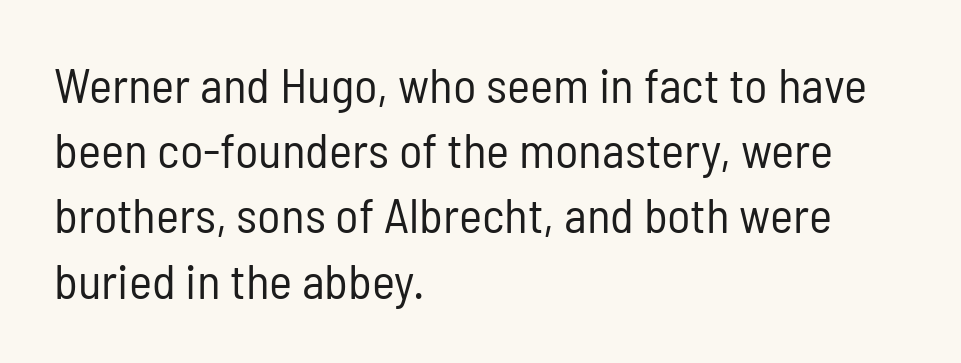
{"serif": "no", "italic": "no", "bold": "no", "weight": "regular", "width": "condensed", "stroke_contrast": "low", "x_height": "medium", "monospaced": "no", "underline": "no", "align": "left", "line_spacing": "normal", "line_spacing_ratio": 1.33, "letter_spacing": "normal", "letter_spacing_em": 0.0, "glyph_px": 49}
